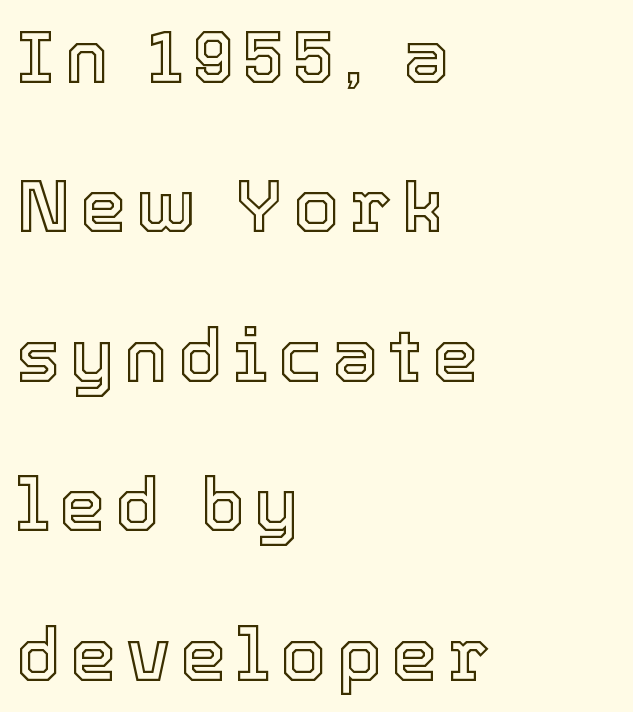
The image shows 74 px text type, upright; set left-aligned, loose line spacing (2.02x), not underlined; a medium x-height.
